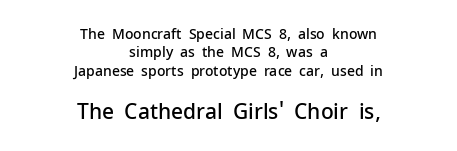
{"italic": "no", "bold": "semi", "underline": "no", "align": "center", "line_spacing": "normal", "line_spacing_ratio": 1.32, "letter_spacing": "normal", "letter_spacing_em": 0.0, "larger_block": "second", "size_ratio": 1.5, "glyph_px": 21}
